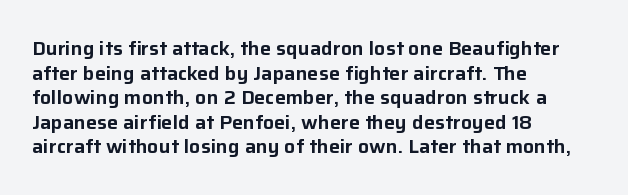
Here the glyphs are tracked normally, forming tight word shapes. The baseline area is clear. Ascenders rise straight up at ninety degrees. These lines stack with their left ends in a neat column.
